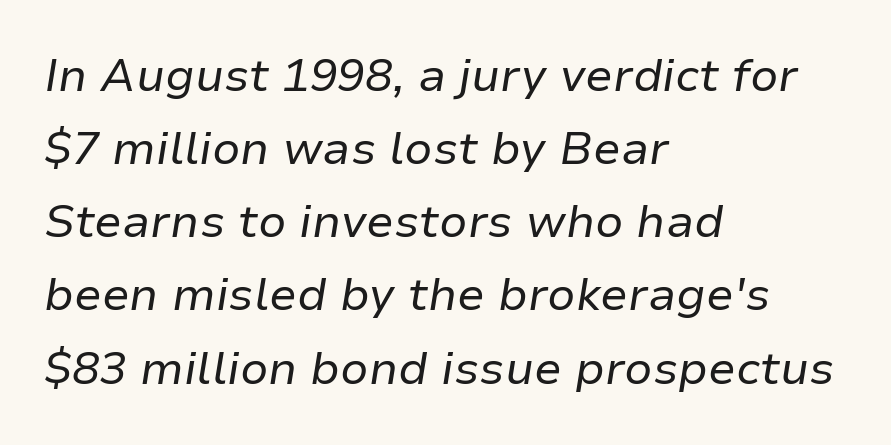
Q: Is the text bold? A: No.
Q: Is the text italic (slanted)? A: Yes, it leans right by about 9 degrees.
Q: Is the text underlined? A: No.
Q: How is the paragraph aligned? A: Left-aligned.
Q: Is the spacing between letters normal or unusually wide? A: Normal.
Q: Is the spacing between lines tight, normal or loose? A: Normal.
Q: Width (condensed, normal, or wide)? A: Normal.
Q: Stroke contrast? A: Low.
Q: x-height? A: Medium.
Q: Monospaced? A: No.
